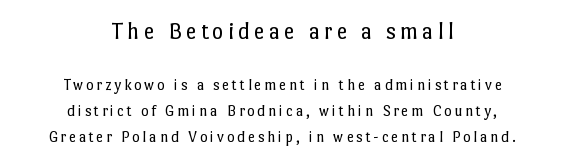
Style check: upright. The paragraph shown floats in the horizontal middle. The upper block of text is set noticeably larger than the block beneath it. The rendering uses a moderate line-height, typical for paragraphs. No word sits above an underline.
